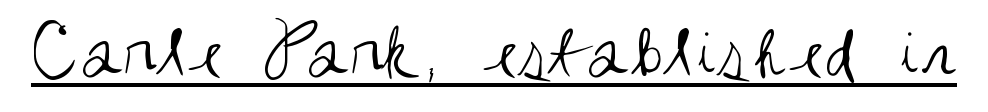
The image shows 78 px regular-weight, condensed sans-serif type; set normal letter spacing, underlined; medium stroke contrast and a large x-height.
